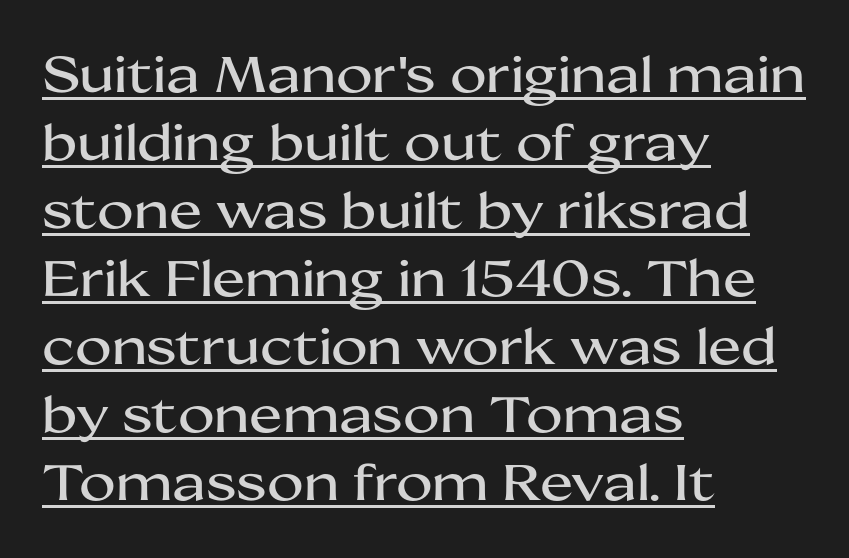
Q: Is the text italic (slanted)? A: No, it is upright.
Q: Is the text underlined? A: Yes.
Q: How is the paragraph aligned? A: Left-aligned.
Q: Is the spacing between letters normal or unusually wide? A: Normal.
Q: Is the spacing between lines tight, normal or loose? A: Normal.
Q: Width (condensed, normal, or wide)? A: Wide.
Q: Stroke contrast? A: Medium.
Q: x-height? A: Medium.
Q: Monospaced? A: No.
